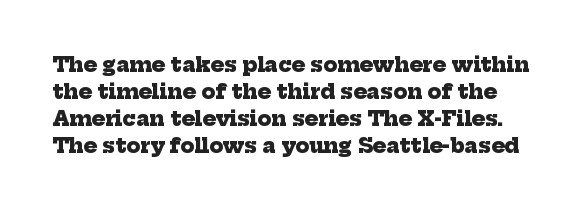
Q: Is the text bold? A: Yes.
Q: Is the text underlined? A: No.
Q: Is the spacing between letters normal or unusually wide? A: Normal.
Q: Is the spacing between lines tight, normal or loose? A: Normal.
